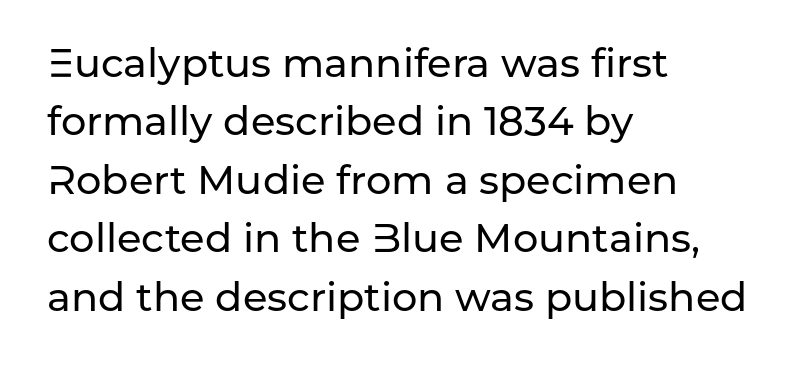
{"serif": "no", "italic": "no", "width": "normal", "stroke_contrast": "low", "x_height": "medium", "monospaced": "no", "underline": "no", "align": "left", "line_spacing": "normal", "line_spacing_ratio": 1.46, "letter_spacing": "normal", "letter_spacing_em": 0.0, "glyph_px": 40}
